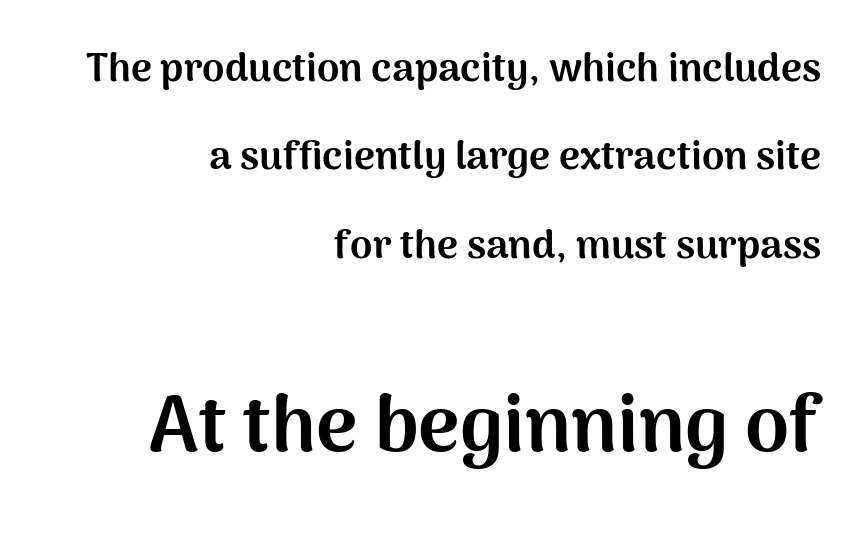
The image shows 79 px bold sans-serif type, upright; set right-aligned, loose line spacing (2.21x), normal letter spacing, not underlined; the second (bottom) block is 1.98x larger; medium stroke contrast and a medium x-height.
